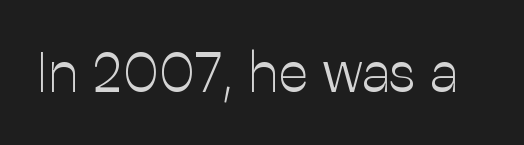
The image shows 56 px light sans-serif type, upright; set normal letter spacing, not underlined; low stroke contrast and a medium x-height.
